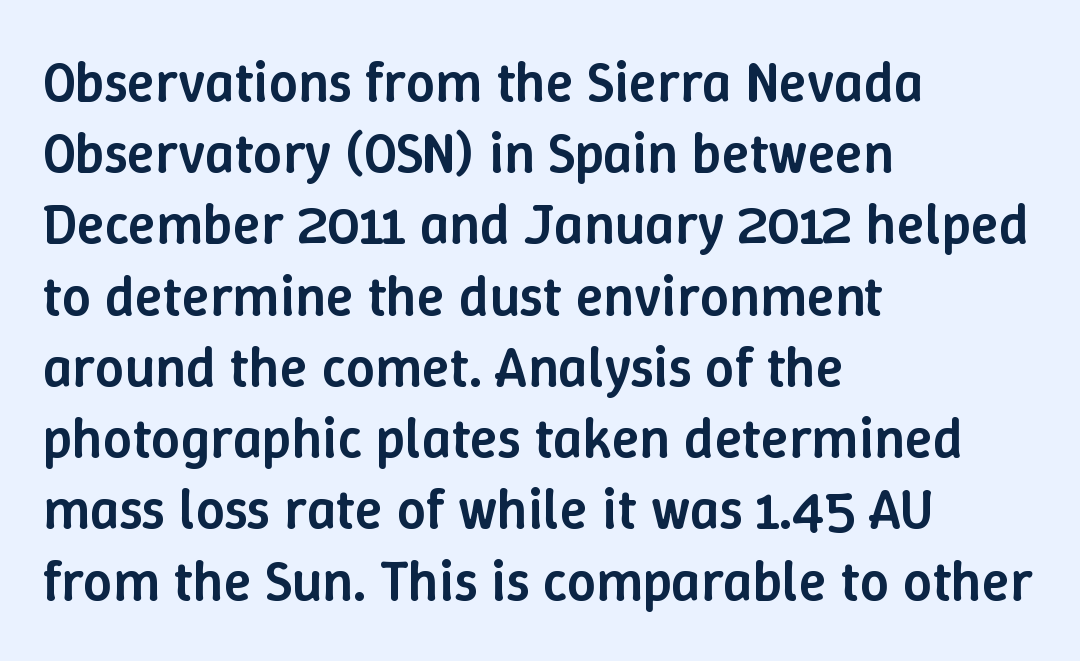
Q: Is the text bold? A: Semi-bold.
Q: Is the text italic (slanted)? A: No, it is upright.
Q: Is the text underlined? A: No.
Q: How is the paragraph aligned? A: Left-aligned.
Q: Is the spacing between letters normal or unusually wide? A: Normal.
Q: Is the spacing between lines tight, normal or loose? A: Normal.
Q: Width (condensed, normal, or wide)? A: Normal.
Q: Stroke contrast? A: Low.
Q: x-height? A: Medium.
Q: Monospaced? A: No.
